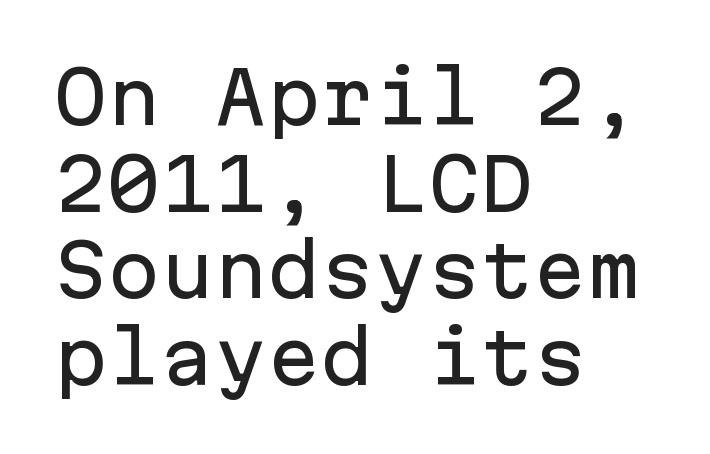
Nothing sits at the stroke ends, so this counts as sans-serif. When letters stand straight like this, we call the style roman or upright. Monospaced: the letters line up in strict vertical columns. Line beginnings align vertically; line endings do not. Beneath every word, the page is bare.
